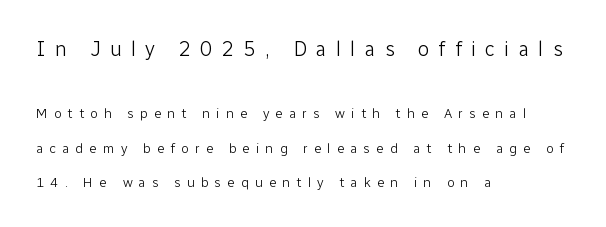
The image shows 21 px text type, upright; set left-aligned, loose line spacing (2.45x), unusually wide letter spacing (+0.43 em), not underlined; the first (top) block is 1.5x larger.
